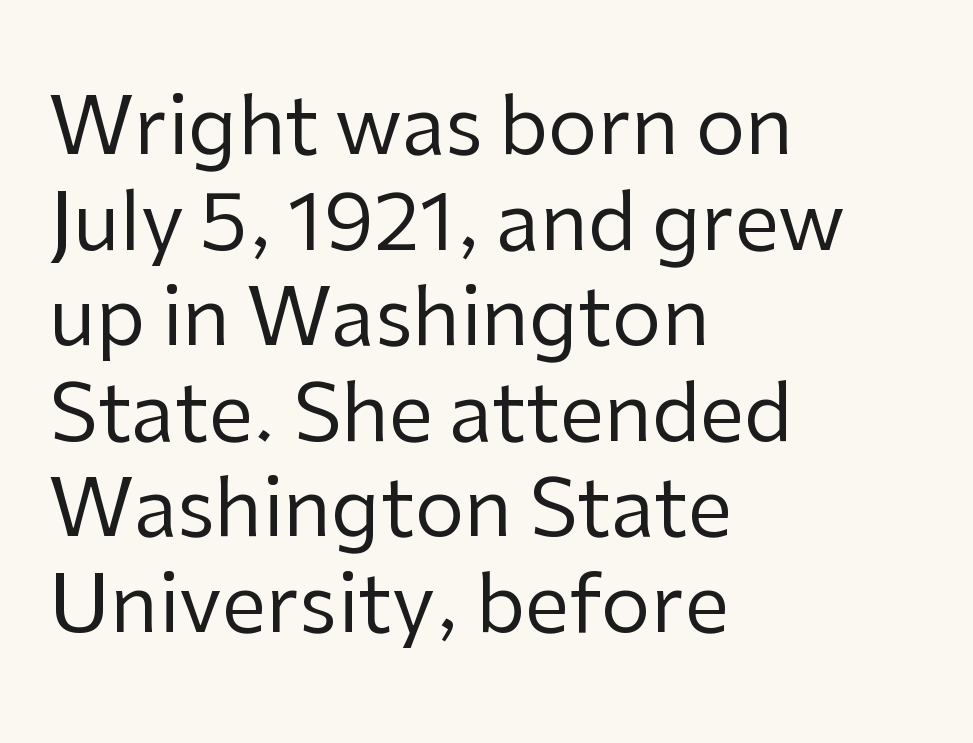
Q: Is the text bold? A: No.
Q: Is the text italic (slanted)? A: No, it is upright.
Q: Is the typeface a serif or a sans-serif typeface? A: Sans-serif.
Q: Is the text underlined? A: No.
Q: How is the paragraph aligned? A: Left-aligned.
Q: Is the spacing between letters normal or unusually wide? A: Normal.
Q: Width (condensed, normal, or wide)? A: Normal.
Q: Stroke contrast? A: Low.
Q: x-height? A: Medium.
Q: Monospaced? A: No.
